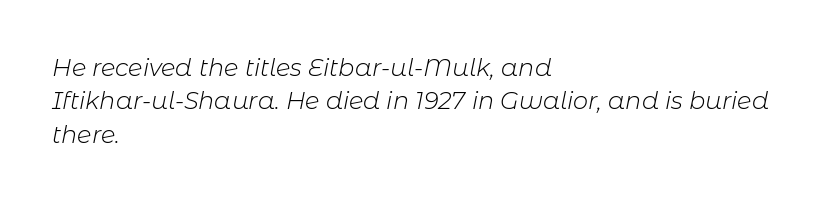
Q: Is the text bold? A: No.
Q: Is the text italic (slanted)? A: Yes, it leans right by about 11 degrees.
Q: Is the text underlined? A: No.
Q: How is the paragraph aligned? A: Left-aligned.
Q: Is the spacing between letters normal or unusually wide? A: Normal.
Q: Is the spacing between lines tight, normal or loose? A: Normal.
